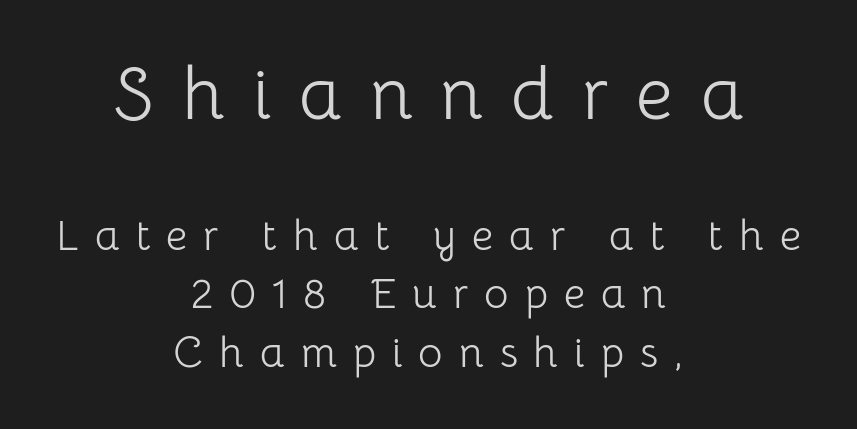
The image shows 73 px light sans-serif type, upright; set centered, normal line spacing (1.4x), unusually wide letter spacing (+0.38 em), not underlined; the first (top) block is 1.74x larger; low stroke contrast and a medium x-height.
